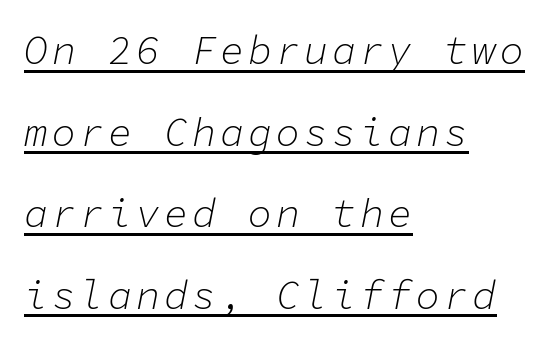
The image shows 40 px light type, italic (leaning right), monospaced; set left-aligned, loose line spacing (2.04x), underlined; low stroke contrast and a medium x-height.
